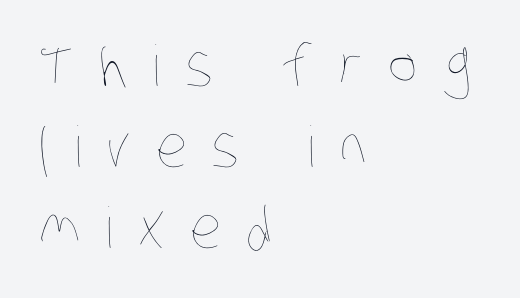
Underline: absent. These lines are rendered in a variable-pitch font. This block has exactly the height ordinary leading produces. The letterforms sit at book weight or below. Leftover space on each line is placed entirely after the last word. The line texture is sparse and dotted thanks to wide tracking.
